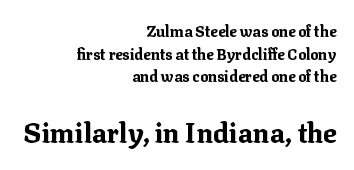
{"italic": "no", "bold": "yes", "underline": "no", "align": "right", "line_spacing": "normal", "line_spacing_ratio": 1.51, "letter_spacing": "normal", "letter_spacing_em": 0.0, "larger_block": "second", "size_ratio": 1.8, "glyph_px": 27}
